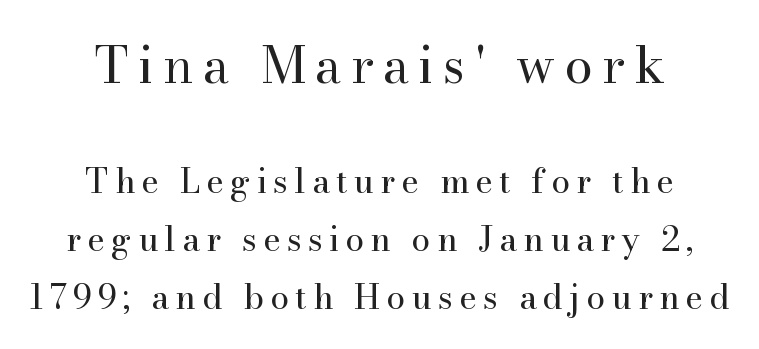
{"serif": "yes", "italic": "no", "bold": "no", "weight": "regular", "width": "normal", "stroke_contrast": "high", "x_height": "small", "monospaced": "no", "underline": "no", "align": "center", "line_spacing_ratio": 1.72, "larger_block": "first", "size_ratio": 1.5, "glyph_px": 51}
